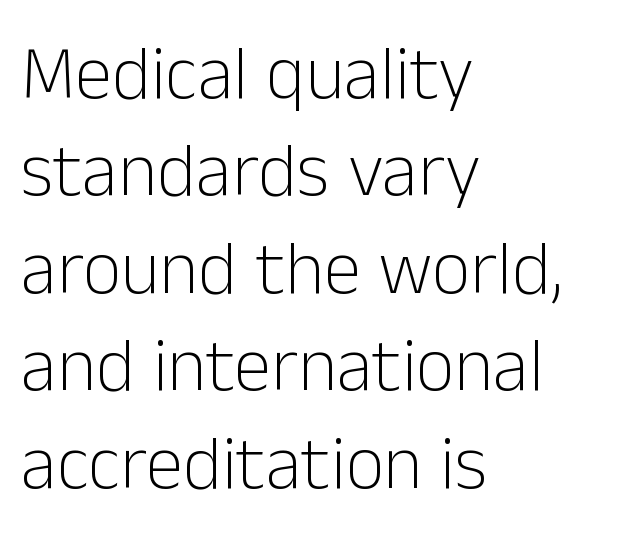
Q: Is the text bold? A: No.
Q: Is the text italic (slanted)? A: No, it is upright.
Q: Is the typeface a serif or a sans-serif typeface? A: Sans-serif.
Q: Is the text underlined? A: No.
Q: How is the paragraph aligned? A: Left-aligned.
Q: Is the spacing between letters normal or unusually wide? A: Normal.
Q: Is the spacing between lines tight, normal or loose? A: Normal.
Q: Width (condensed, normal, or wide)? A: Normal.
Q: Stroke contrast? A: Low.
Q: x-height? A: Medium.
Q: Monospaced? A: No.
